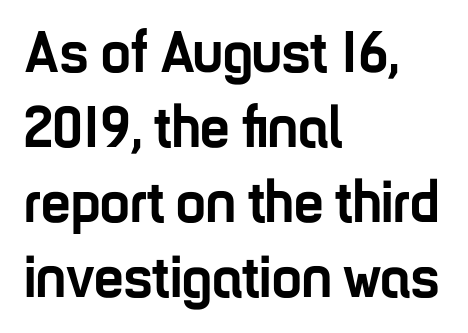
{"serif": "no", "italic": "no", "bold": "yes", "weight": "semibold", "width": "condensed", "stroke_contrast": "low", "x_height": "medium", "monospaced": "no", "underline": "no", "align": "left", "line_spacing": "normal", "line_spacing_ratio": 1.27, "letter_spacing": "normal", "letter_spacing_em": 0.0, "glyph_px": 59}
